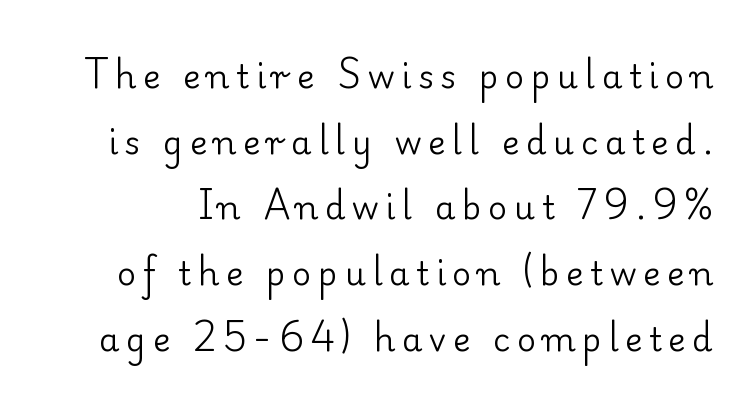
Regarding serifs, this sample has them. The letterforms sit at book weight or below. A clean baseline with only descenders dipping below it. The passage shown is typed in a proportional face where columns would drift. No italicization has been applied; the sample stays upright.
